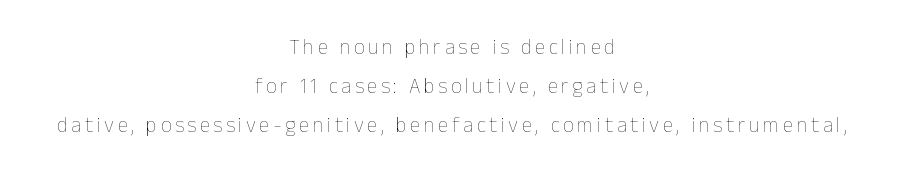
Bold? No — there's no thickening of the strokes. Is the block centered? Yes — each line is placed symmetrically about the middle. Upright lettering throughout. No word sits above an underline.
